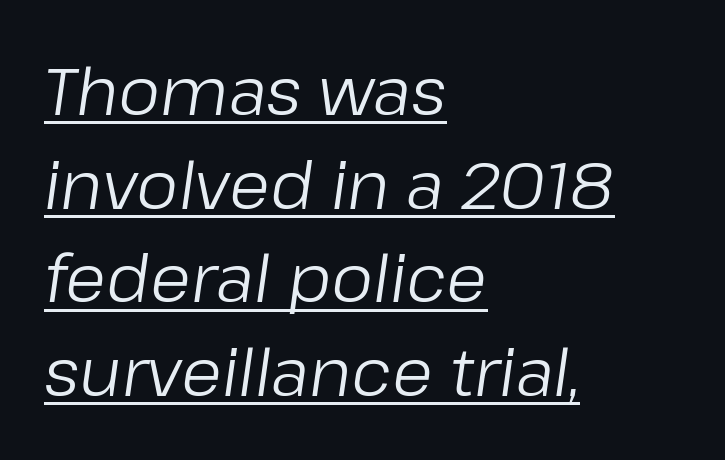
Varying glyph widths throughout — classic text-font behaviour. Leftover space on each line is placed entirely after the last word. Heaviness? Minimal to ordinary, like unemphasized prose. Words appear dense and cohesive because spacing is normal. Does a line run under the words? Yes, clearly.
